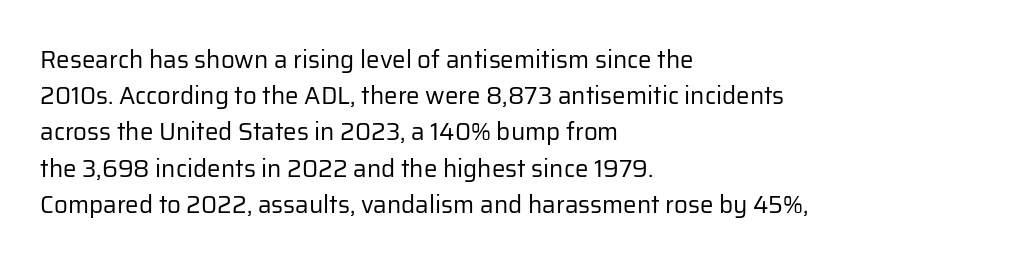
{"italic": "no", "bold": "no", "underline": "no", "align": "left", "line_spacing": "normal", "line_spacing_ratio": 1.51, "letter_spacing": "normal", "letter_spacing_em": 0.0, "glyph_px": 24}
